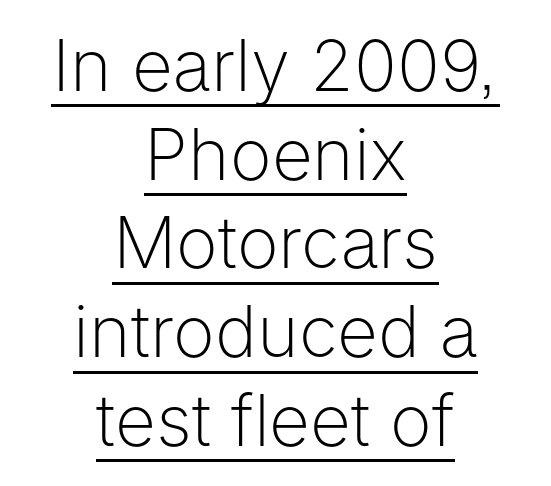
Q: Is the text bold? A: No.
Q: Is the text italic (slanted)? A: No, it is upright.
Q: Is the typeface a serif or a sans-serif typeface? A: Sans-serif.
Q: Is the text underlined? A: Yes.
Q: How is the paragraph aligned? A: Centered.
Q: Is the spacing between letters normal or unusually wide? A: Normal.
Q: Is the spacing between lines tight, normal or loose? A: Normal.
Q: Width (condensed, normal, or wide)? A: Normal.
Q: Stroke contrast? A: Low.
Q: x-height? A: Medium.
Q: Monospaced? A: No.
